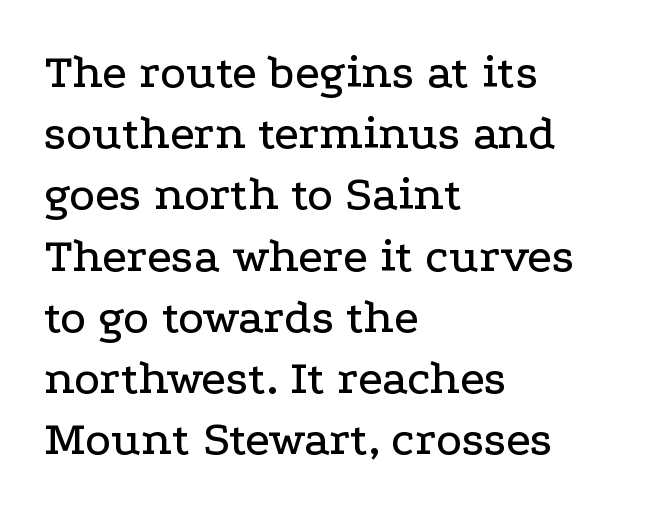
{"serif": "yes", "italic": "no", "width": "wide", "stroke_contrast": "low", "x_height": "medium", "monospaced": "no", "underline": "no", "align": "left", "line_spacing": "normal", "line_spacing_ratio": 1.25, "letter_spacing": "normal", "letter_spacing_em": 0.0, "glyph_px": 49}
